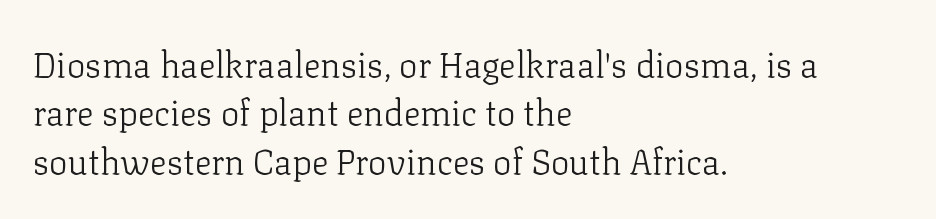
The image shows 35 px light serif type, upright; set left-aligned, normal line spacing (1.38x), normal letter spacing, not underlined; low stroke contrast and a medium x-height.
